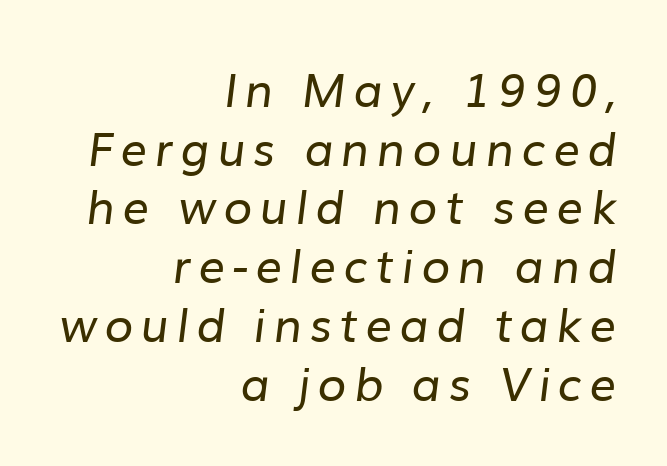
The image shows 47 px regular-weight sans-serif type; set right-aligned, normal line spacing (1.25x), not underlined; low stroke contrast and a medium x-height.
